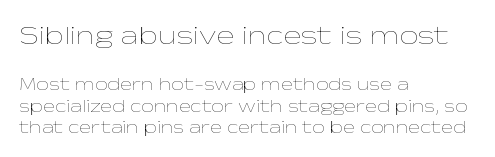
{"italic": "no", "bold": "no", "underline": "no", "align": "left", "line_spacing_ratio": 1.2, "letter_spacing": "normal", "letter_spacing_em": 0.0, "larger_block": "first", "size_ratio": 1.5, "glyph_px": 27}
